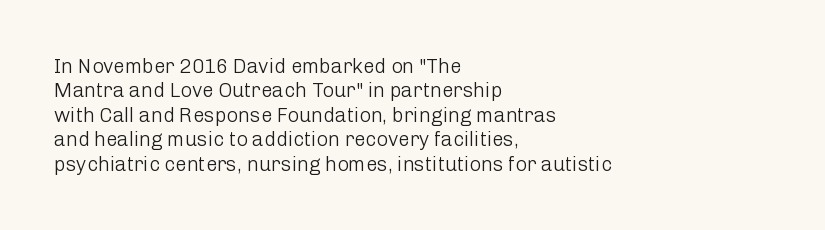
Q: Is the text bold? A: No.
Q: Is the text italic (slanted)? A: No, it is upright.
Q: Is the text underlined? A: No.
Q: How is the paragraph aligned? A: Left-aligned.
Q: Is the spacing between letters normal or unusually wide? A: Normal.
